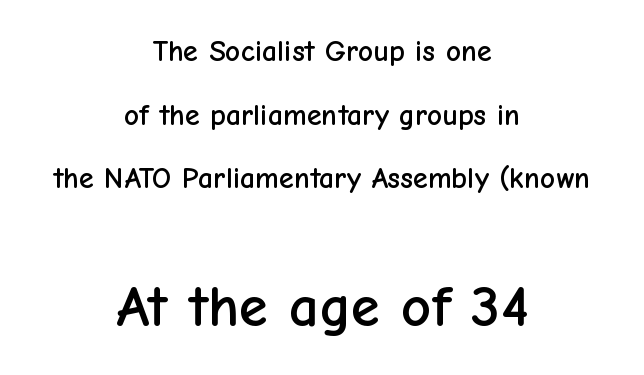
{"serif": "no", "italic": "no", "width": "normal", "stroke_contrast": "low", "x_height": "medium", "monospaced": "no", "underline": "no", "align": "center", "line_spacing": "loose", "line_spacing_ratio": 2.12, "letter_spacing": "normal", "letter_spacing_em": 0.0, "larger_block": "second", "size_ratio": 1.97, "glyph_px": 59}
